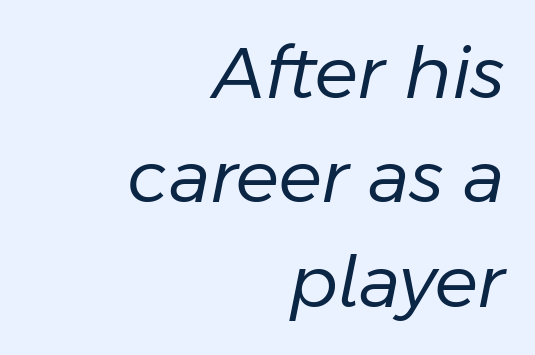
Regarding leading, the lines here are spaced in the standard way. No word sits above an underline. This reads as an unemphasized weight, regular at the heaviest. The lettering tilts uniformly, giving the passage an italic look.
